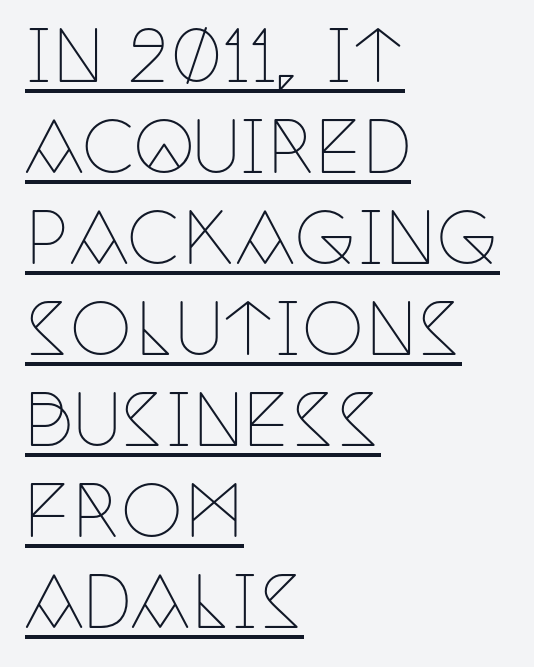
Q: Is the text bold? A: No.
Q: Is the text italic (slanted)? A: No, it is upright.
Q: Is the typeface a serif or a sans-serif typeface? A: Serif.
Q: Is the text underlined? A: Yes.
Q: How is the paragraph aligned? A: Left-aligned.
Q: Is the spacing between letters normal or unusually wide? A: Normal.
Q: Is the spacing between lines tight, normal or loose? A: Normal.
Q: Width (condensed, normal, or wide)? A: Condensed.
Q: Stroke contrast? A: Low.
Q: x-height? A: Large.
Q: Monospaced? A: No.
